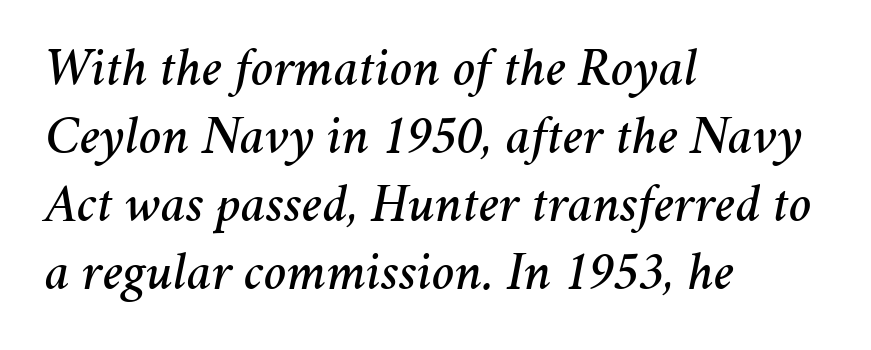
The image shows 54 px text type, italic (leaning right); set left-aligned, normal line spacing (1.26x), normal letter spacing, not underlined; medium stroke contrast and a medium x-height.
